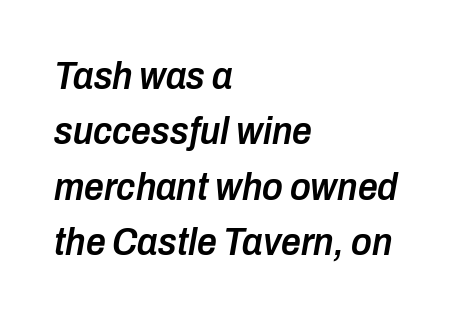
Q: Is the text bold? A: Semi-bold.
Q: Is the text italic (slanted)? A: Yes, it leans right by about 10 degrees.
Q: Is the text underlined? A: No.
Q: How is the paragraph aligned? A: Left-aligned.
Q: Is the spacing between letters normal or unusually wide? A: Normal.
Q: Is the spacing between lines tight, normal or loose? A: Normal.
Q: Width (condensed, normal, or wide)? A: Condensed.
Q: Stroke contrast? A: Low.
Q: x-height? A: Medium.
Q: Monospaced? A: No.
